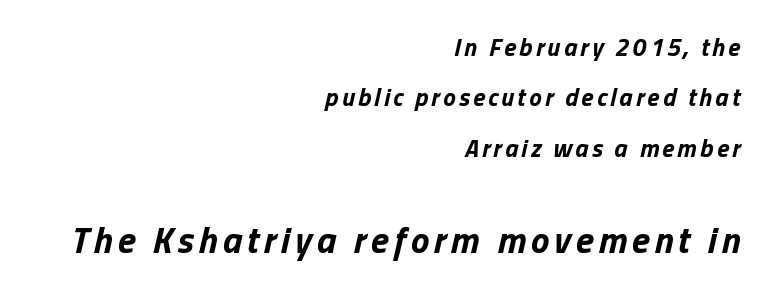
Does the weight exceed regular? Yes, all the way to bold. Lines of text with bare space underneath. Top chunk: small. Bottom chunk: large. Vertically, the passage feels expansive, rows floating well apart. The letters advance in unequal steps, a hallmark of proportional type. The passage is arranged like a letterhead date or caption credit — flush right.
